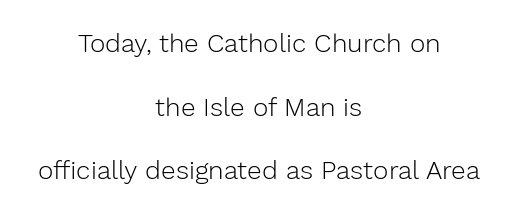
The image shows 26 px text type, upright; set centered, loose line spacing (2.45x), normal letter spacing, not underlined.
